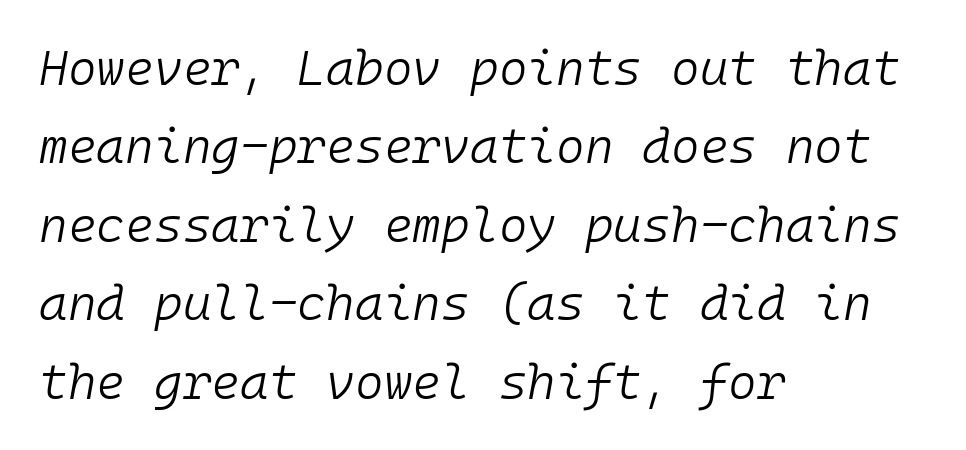
The image shows 49 px light type, italic (leaning right), monospaced; set left-aligned, normal line spacing (1.6x), normal letter spacing, not underlined; low stroke contrast and a medium x-height.
